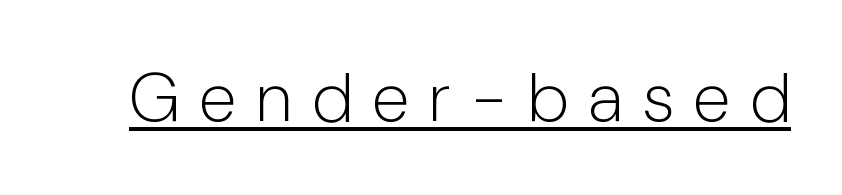
Q: Is the text bold? A: No.
Q: Is the text italic (slanted)? A: No, it is upright.
Q: Is the typeface a serif or a sans-serif typeface? A: Sans-serif.
Q: Is the text underlined? A: Yes.
Q: Is the spacing between letters normal or unusually wide? A: Unusually wide.
Q: Width (condensed, normal, or wide)? A: Condensed.
Q: Stroke contrast? A: Low.
Q: x-height? A: Medium.
Q: Monospaced? A: No.
